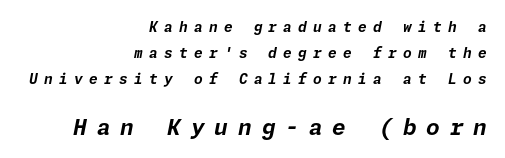
{"italic": "yes", "lean": "right", "slant_degrees": 11, "bold": "yes", "underline": "no", "align": "right", "line_spacing_ratio": 1.86, "letter_spacing": "wide", "letter_spacing_em": 0.45, "larger_block": "second", "size_ratio": 1.57, "glyph_px": 22}
